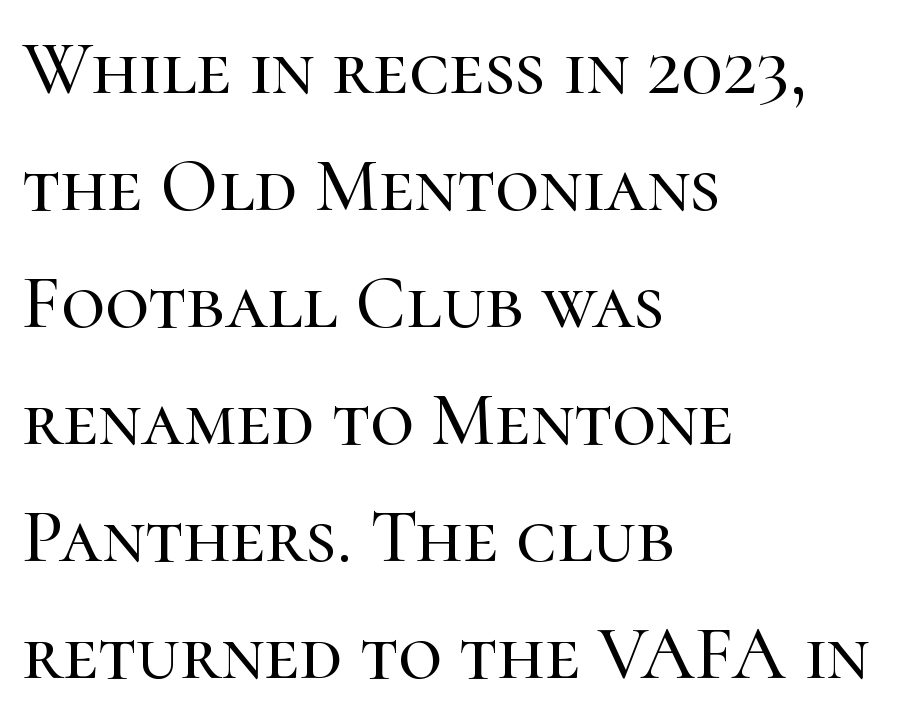
The image shows 76 px serif type, upright; set left-aligned, normal line spacing (1.54x), normal letter spacing, not underlined; high stroke contrast and a medium x-height.
